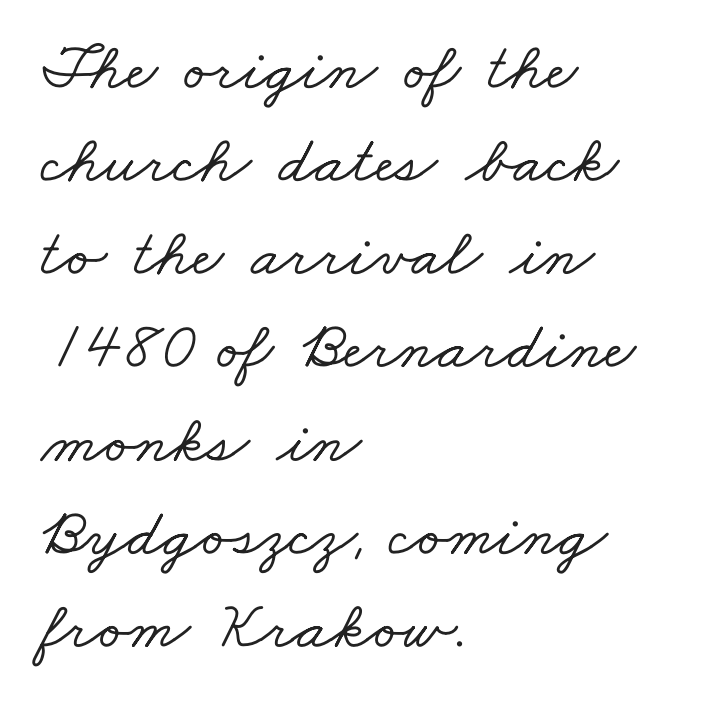
Q: Is the typeface a serif or a sans-serif typeface? A: Serif.
Q: Is the text underlined? A: No.
Q: How is the paragraph aligned? A: Left-aligned.
Q: Is the spacing between letters normal or unusually wide? A: Normal.
Q: Is the spacing between lines tight, normal or loose? A: Normal.
Q: Width (condensed, normal, or wide)? A: Wide.
Q: Stroke contrast? A: Low.
Q: x-height? A: Small.
Q: Monospaced? A: No.
